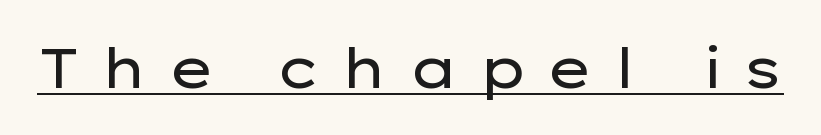
The image shows 55 px regular-weight, wide sans-serif type, upright; set unusually wide letter spacing (+0.33 em), underlined; low stroke contrast and a medium x-height.
